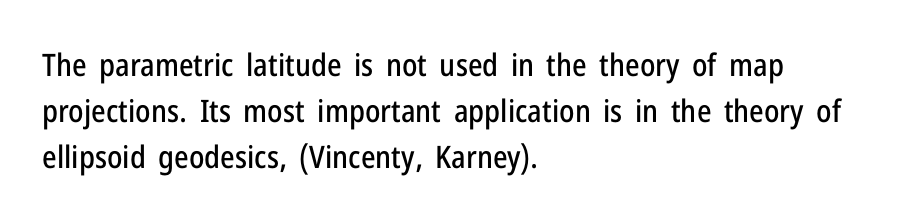
Q: Is the text italic (slanted)? A: No, it is upright.
Q: Is the typeface a serif or a sans-serif typeface? A: Sans-serif.
Q: Is the text underlined? A: No.
Q: How is the paragraph aligned? A: Left-aligned.
Q: Is the spacing between letters normal or unusually wide? A: Normal.
Q: Is the spacing between lines tight, normal or loose? A: Normal.
Q: Width (condensed, normal, or wide)? A: Condensed.
Q: Stroke contrast? A: Low.
Q: x-height? A: Medium.
Q: Monospaced? A: No.
